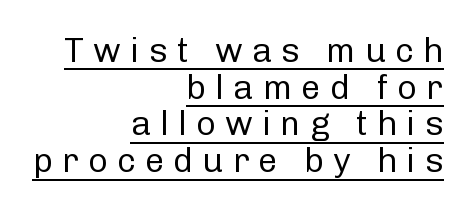
The image shows 34 px regular-weight sans-serif type, upright; set right-aligned, tight line spacing (1.08x), unusually wide letter spacing (+0.27 em), underlined; low stroke contrast and a medium x-height.
